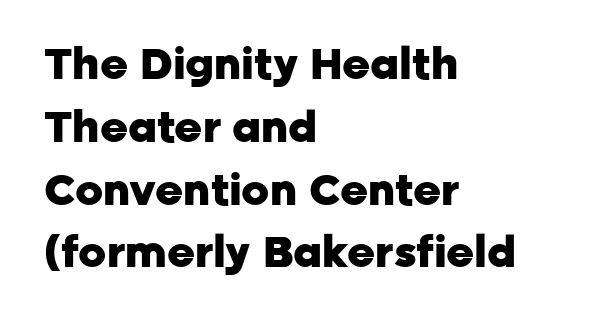
{"serif": "no", "italic": "no", "bold": "yes", "weight": "heavy", "width": "normal", "stroke_contrast": "low", "x_height": "medium", "monospaced": "no", "underline": "no", "align": "left", "line_spacing": "normal", "line_spacing_ratio": 1.46, "letter_spacing": "normal", "letter_spacing_em": 0.0, "glyph_px": 43}
